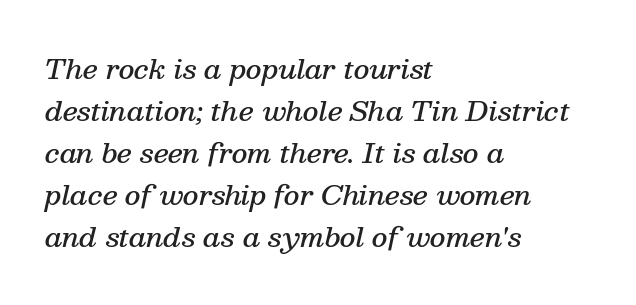
Q: Is the text bold? A: Semi-bold.
Q: Is the text italic (slanted)? A: Yes, it leans right by about 13 degrees.
Q: Is the text underlined? A: No.
Q: How is the paragraph aligned? A: Left-aligned.
Q: Is the spacing between letters normal or unusually wide? A: Normal.
Q: Is the spacing between lines tight, normal or loose? A: Normal.
